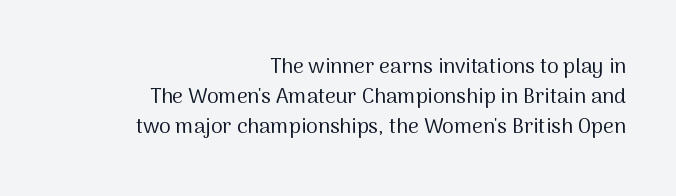
Q: Is the text bold? A: No.
Q: Is the text italic (slanted)? A: No, it is upright.
Q: Is the text underlined? A: No.
Q: How is the paragraph aligned? A: Right-aligned.
Q: Is the spacing between letters normal or unusually wide? A: Normal.
Q: Is the spacing between lines tight, normal or loose? A: Normal.
